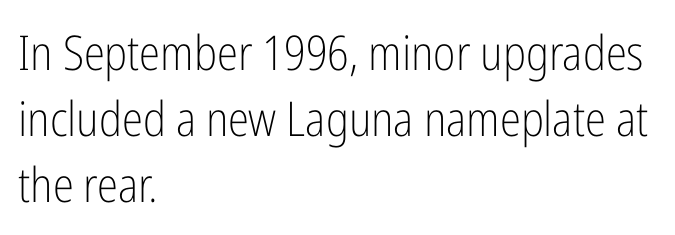
The image shows 48 px light, condensed sans-serif type, upright; set left-aligned, normal line spacing (1.37x), normal letter spacing, not underlined; low stroke contrast and a medium x-height.
